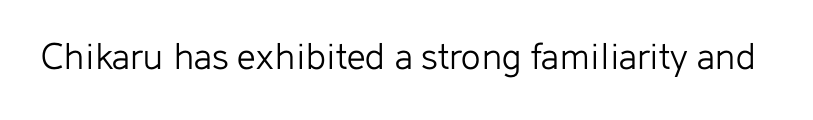
Q: Is the text bold? A: No.
Q: Is the text italic (slanted)? A: No, it is upright.
Q: Is the typeface a serif or a sans-serif typeface? A: Sans-serif.
Q: Is the text underlined? A: No.
Q: Is the spacing between letters normal or unusually wide? A: Normal.
Q: Width (condensed, normal, or wide)? A: Normal.
Q: Stroke contrast? A: Low.
Q: x-height? A: Medium.
Q: Monospaced? A: No.
